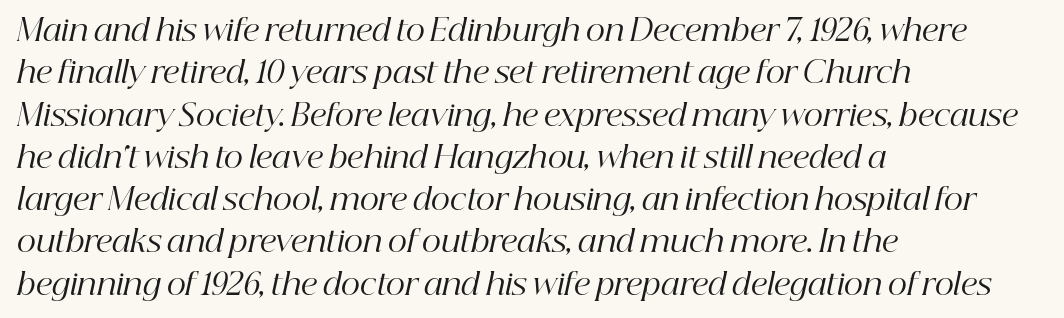
{"serif": "yes", "italic": "yes", "lean": "right", "slant_degrees": 12, "bold": "no", "weight": "regular", "width": "normal", "stroke_contrast": "high", "x_height": "medium", "monospaced": "no", "underline": "no", "align": "left", "line_spacing": "normal", "line_spacing_ratio": 1.41, "letter_spacing": "normal", "letter_spacing_em": 0.0, "glyph_px": 30}
